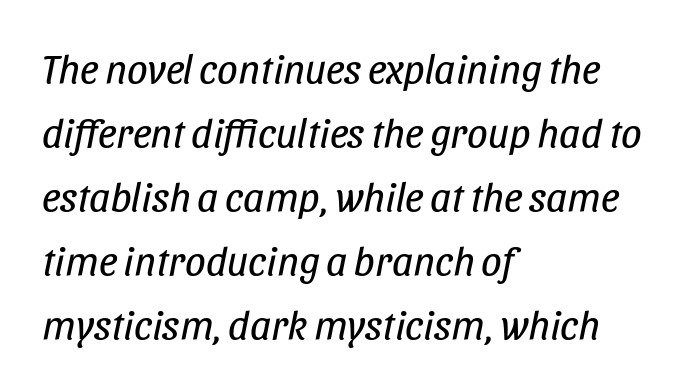
{"italic": "yes", "lean": "right", "slant_degrees": 11, "bold": "no", "weight": "regular", "width": "condensed", "stroke_contrast": "low", "x_height": "large", "monospaced": "no", "underline": "no", "align": "left", "line_spacing": "normal", "line_spacing_ratio": 1.56, "letter_spacing": "normal", "letter_spacing_em": 0.0, "glyph_px": 41}
